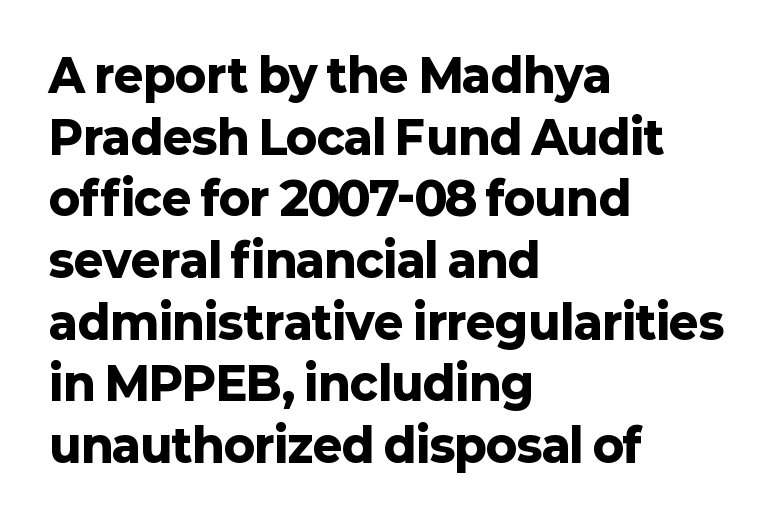
The type sits square on the baseline with zero lean. Are there feet on the stems? There aren't — it's a sans. Thick stems and heavy bowls — unmistakably bold. Do the characters align in a grid? No, the font is proportional. The letters sit at their default tracking, neither squeezed nor spread.
